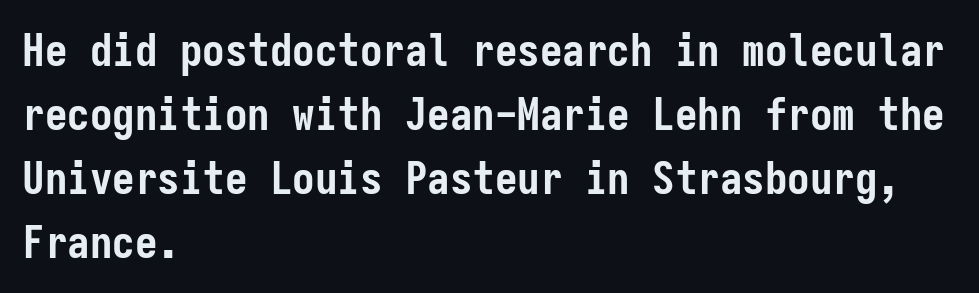
{"serif": "no", "italic": "no", "bold": "yes", "weight": "semibold", "width": "condensed", "stroke_contrast": "low", "x_height": "medium", "monospaced": "yes", "underline": "no", "align": "left", "line_spacing": "normal", "line_spacing_ratio": 1.42, "letter_spacing": "normal", "letter_spacing_em": 0.0, "glyph_px": 45}
